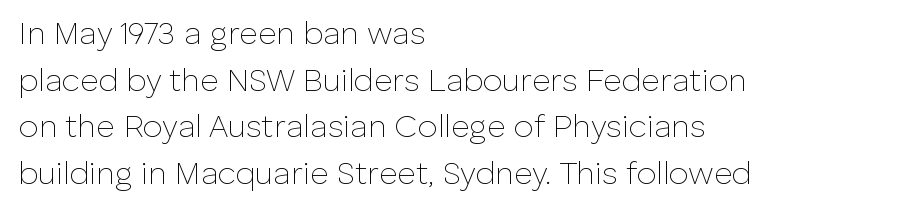
Q: Is the text bold? A: No.
Q: Is the text italic (slanted)? A: No, it is upright.
Q: Is the typeface a serif or a sans-serif typeface? A: Sans-serif.
Q: Is the text underlined? A: No.
Q: How is the paragraph aligned? A: Left-aligned.
Q: Is the spacing between letters normal or unusually wide? A: Normal.
Q: Is the spacing between lines tight, normal or loose? A: Normal.
Q: Width (condensed, normal, or wide)? A: Normal.
Q: Stroke contrast? A: Low.
Q: x-height? A: Medium.
Q: Monospaced? A: No.
